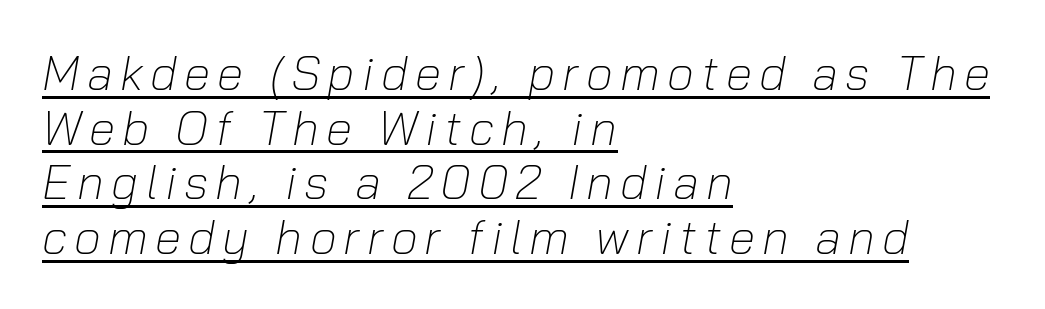
{"italic": "yes", "lean": "right", "slant_degrees": 10, "bold": "no", "weight": "light", "width": "normal", "stroke_contrast": "low", "x_height": "medium", "monospaced": "no", "underline": "yes", "align": "left", "line_spacing": "tight", "line_spacing_ratio": 1.14, "glyph_px": 48}
